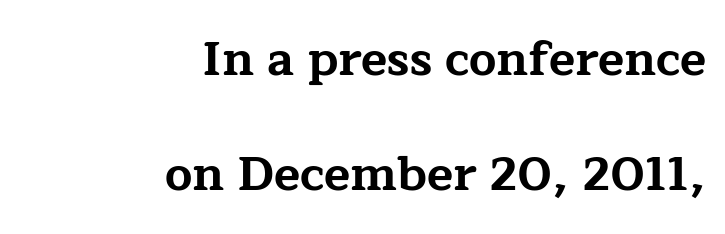
Plain, unruled lines of type. The letters carry serifs — small finishing strokes at the ends of their stems. The face used here is proportionally spaced, like ordinary book or web type. The block of text is sparse from top to bottom, with ample space between rows.
